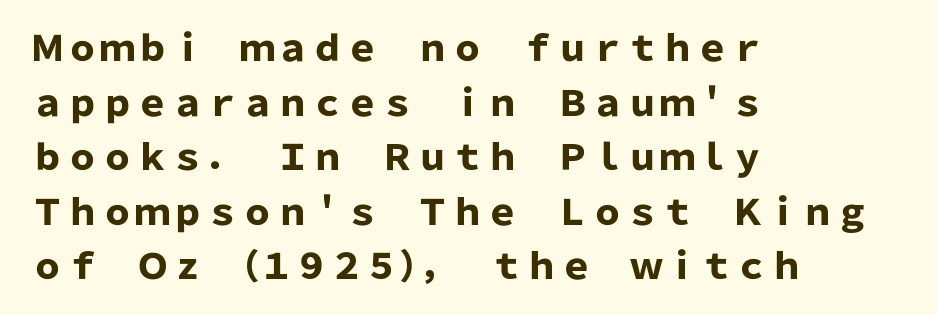
{"serif": "no", "italic": "no", "bold": "yes", "weight": "heavy", "width": "normal", "stroke_contrast": "low", "x_height": "medium", "monospaced": "no", "underline": "no", "align": "left", "line_spacing": "normal", "line_spacing_ratio": 1.56, "letter_spacing": "normal", "letter_spacing_em": 0.0, "glyph_px": 35}
